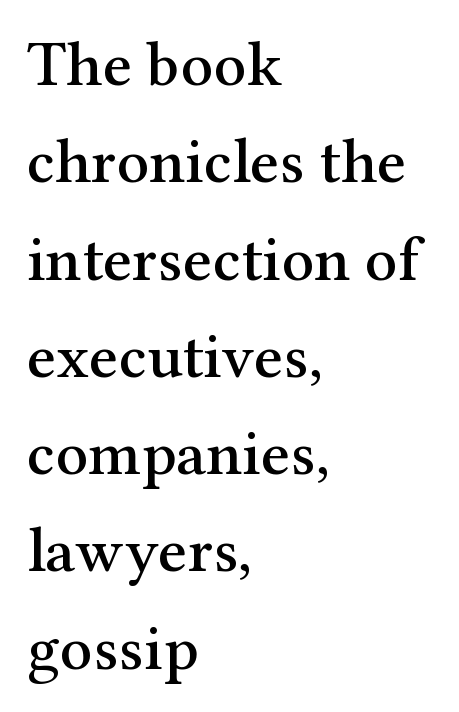
The paragraph shown leans on its left margin. Is there much room between lines? A standard amount, neither cramped nor airy. This is roman type, the default non-slanted kind. Yep, those are serifs on the letters. In terms of letterspacing, this is plain default setting.
